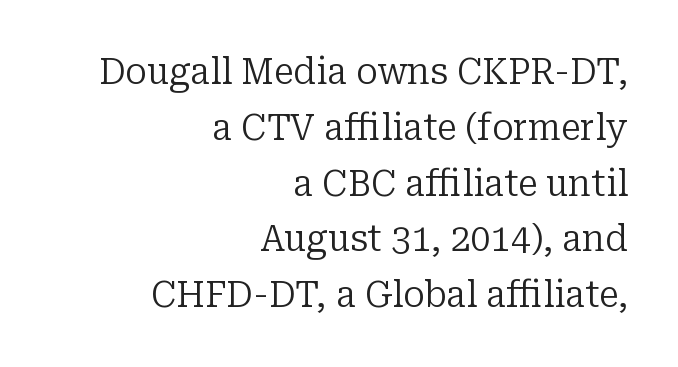
The letters advance in unequal steps, a hallmark of proportional type. Stroke thickness stays within the range of a standard reading face or lighter. Unmarked baselines from the first word to the last. Italic: no, the glyphs are upright roman. To sum up the face: it has serifs.
